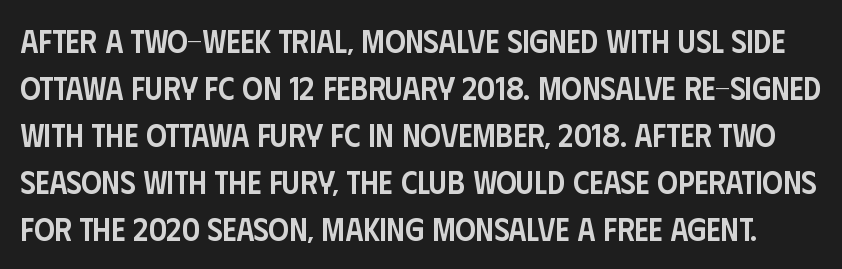
A semibold gives these letters moderate extra thickness, short of bold. The passage shown is typed in a proportional face where columns would drift. How would I describe the line gaps? Plain and ordinary. Unlike italic type, these characters show no tilt at all.
